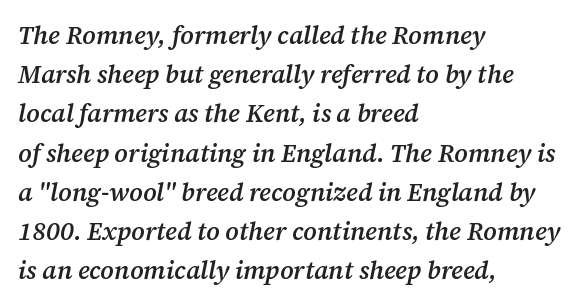
The image shows 25 px text type, italic (leaning right); set left-aligned, normal line spacing (1.57x), normal letter spacing, not underlined.
